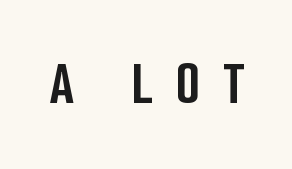
{"serif": "no", "italic": "no", "bold": "yes", "weight": "semibold", "width": "condensed", "stroke_contrast": "low", "x_height": "medium", "monospaced": "no", "underline": "no", "letter_spacing": "wide", "letter_spacing_em": 0.38, "glyph_px": 62}
